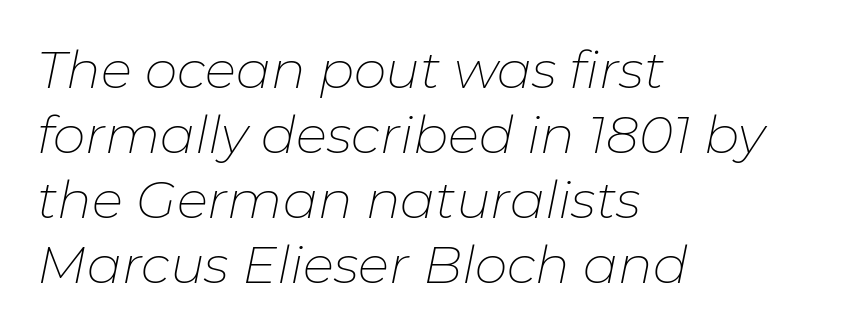
{"italic": "yes", "lean": "right", "slant_degrees": 11, "bold": "no", "weight": "thin", "width": "normal", "stroke_contrast": "low", "x_height": "medium", "monospaced": "no", "underline": "no", "align": "left", "line_spacing": "normal", "line_spacing_ratio": 1.25, "letter_spacing": "normal", "letter_spacing_em": 0.0, "glyph_px": 52}
